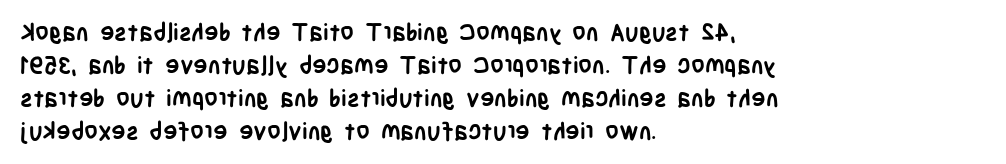
{"italic": "no", "bold": "yes", "underline": "no", "align": "left", "line_spacing": "normal", "line_spacing_ratio": 1.37, "letter_spacing": "normal", "letter_spacing_em": 0.0, "glyph_px": 24}
